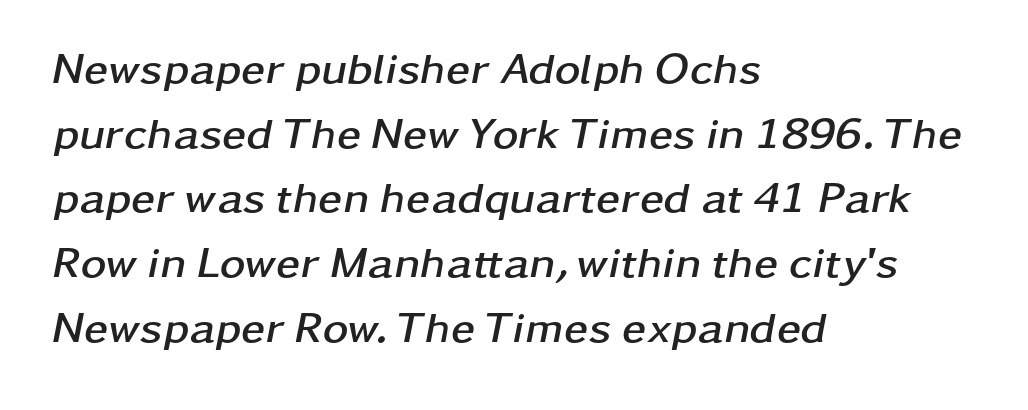
{"italic": "yes", "lean": "right", "slant_degrees": 11, "bold": "yes", "weight": "semibold", "width": "wide", "stroke_contrast": "low", "x_height": "medium", "monospaced": "no", "underline": "no", "align": "left", "line_spacing": "normal", "line_spacing_ratio": 1.47, "letter_spacing": "normal", "letter_spacing_em": 0.0, "glyph_px": 44}
